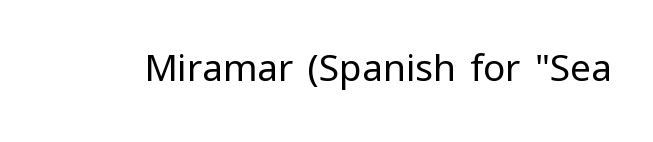
Q: Is the text bold? A: No.
Q: Is the text italic (slanted)? A: No, it is upright.
Q: Is the typeface a serif or a sans-serif typeface? A: Sans-serif.
Q: Is the text underlined? A: No.
Q: Is the spacing between letters normal or unusually wide? A: Normal.
Q: Width (condensed, normal, or wide)? A: Normal.
Q: Stroke contrast? A: Low.
Q: x-height? A: Medium.
Q: Monospaced? A: No.
